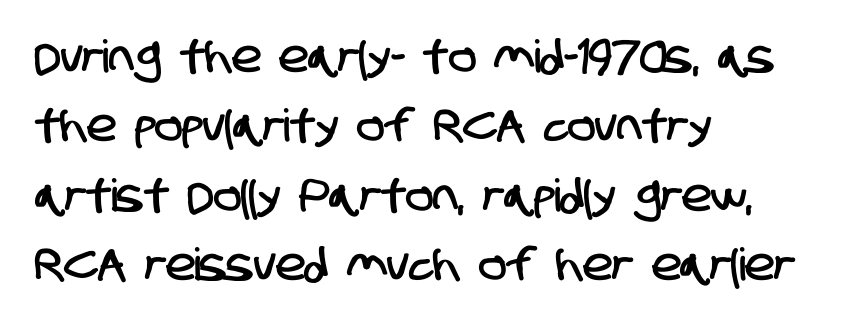
Left-aligned paragraph, ragged on the right. Leading matches the norm, producing a regular column. A clean baseline with only descenders dipping below it. Here the designer chose a conventional face with non-uniform glyph widths. Each letter's strokes conclude bluntly, with no projecting serifs.
